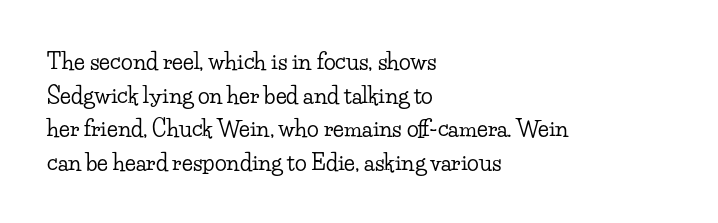
One glance says typical: line gaps are just what's usual. The letters stand upright; this is a roman face. The gap between lines stays unmarked. These lines keep a tight, regular rhythm from letter to letter. Casual observation: everything's shoved over to the left.
